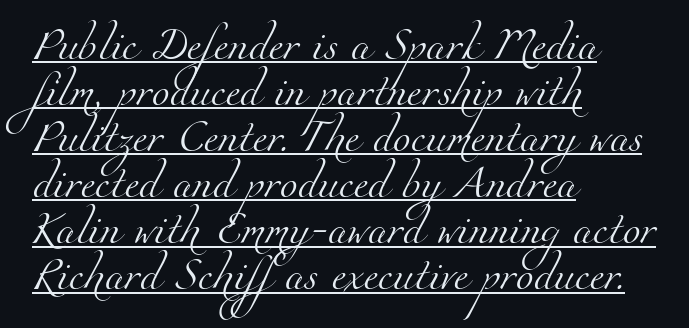
{"serif": "yes", "bold": "no", "weight": "light", "width": "normal", "stroke_contrast": "medium", "x_height": "small", "monospaced": "no", "underline": "yes", "align": "left", "line_spacing": "normal", "line_spacing_ratio": 1.44, "letter_spacing": "normal", "letter_spacing_em": 0.0, "glyph_px": 32}
